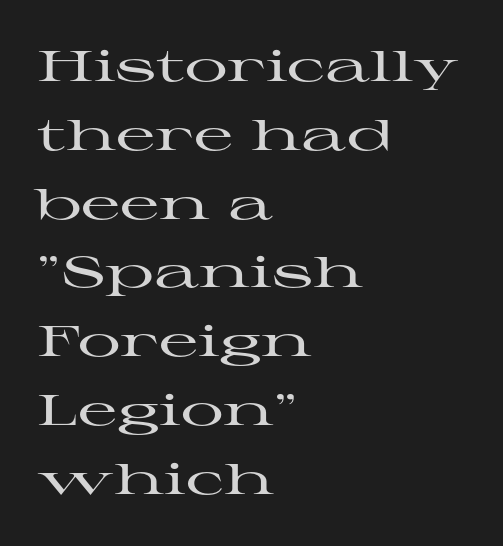
Q: Is the text italic (slanted)? A: No, it is upright.
Q: Is the typeface a serif or a sans-serif typeface? A: Serif.
Q: Is the text underlined? A: No.
Q: How is the paragraph aligned? A: Left-aligned.
Q: Is the spacing between letters normal or unusually wide? A: Normal.
Q: Is the spacing between lines tight, normal or loose? A: Normal.
Q: Width (condensed, normal, or wide)? A: Wide.
Q: Stroke contrast? A: High.
Q: x-height? A: Medium.
Q: Monospaced? A: No.
